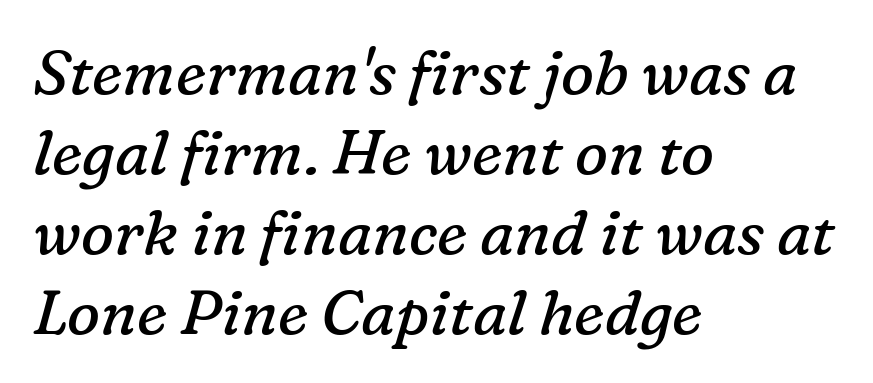
Q: Is the text bold? A: No.
Q: Is the text italic (slanted)? A: Yes, it leans right by about 16 degrees.
Q: Is the typeface a serif or a sans-serif typeface? A: Serif.
Q: Is the text underlined? A: No.
Q: How is the paragraph aligned? A: Left-aligned.
Q: Is the spacing between letters normal or unusually wide? A: Normal.
Q: Is the spacing between lines tight, normal or loose? A: Normal.
Q: Width (condensed, normal, or wide)? A: Normal.
Q: Stroke contrast? A: Low.
Q: x-height? A: Medium.
Q: Monospaced? A: No.
